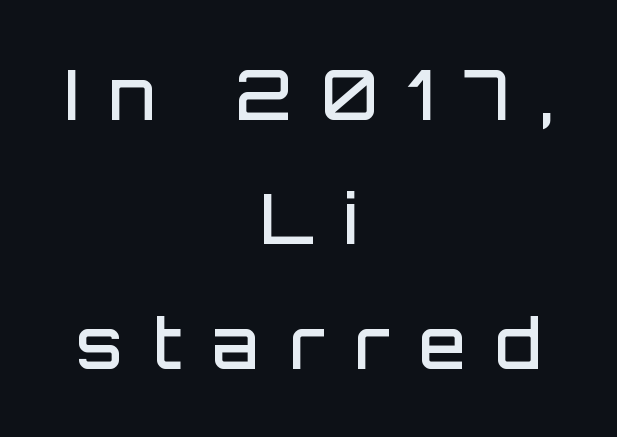
Type without underlining. Each letter keeps its own natural width here, so spacing adapts to shape. Slightly chunky letters — semibold, I'd say, not full bold. Where is the straight margin? There isn't one; the lines are centered.
